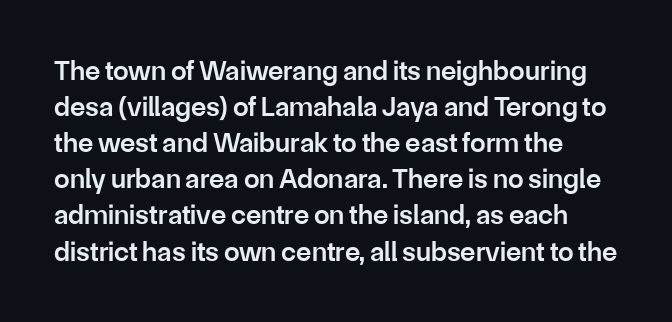
Anything drawn beneath the words? Only blank space. Look at the bottom of the vertical strokes: they stop flat, with no serifs. Unlike italic type, these characters show no tilt at all. Standard letterfit; no display-style spreading of the glyphs. A typesetter would call this leading conventional body-copy spacing.
